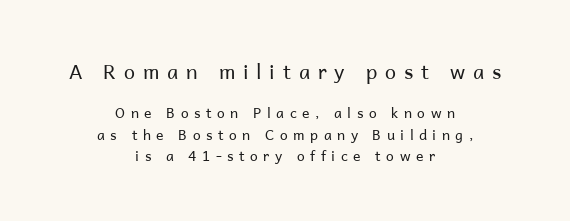
Q: Is the text bold? A: No.
Q: Is the text italic (slanted)? A: No, it is upright.
Q: Is the text underlined? A: No.
Q: How is the paragraph aligned? A: Centered.
Q: Is the spacing between letters normal or unusually wide? A: Unusually wide.
Q: Is the spacing between lines tight, normal or loose? A: Normal.
Q: Which block of text is set in a larger size, the first (top) or the second (bottom)? A: The first (top) one.
